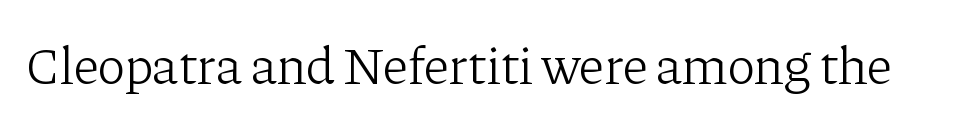
{"serif": "yes", "italic": "no", "bold": "no", "weight": "light", "width": "normal", "stroke_contrast": "low", "x_height": "medium", "monospaced": "no", "underline": "no", "letter_spacing": "normal", "letter_spacing_em": 0.0, "glyph_px": 53}
